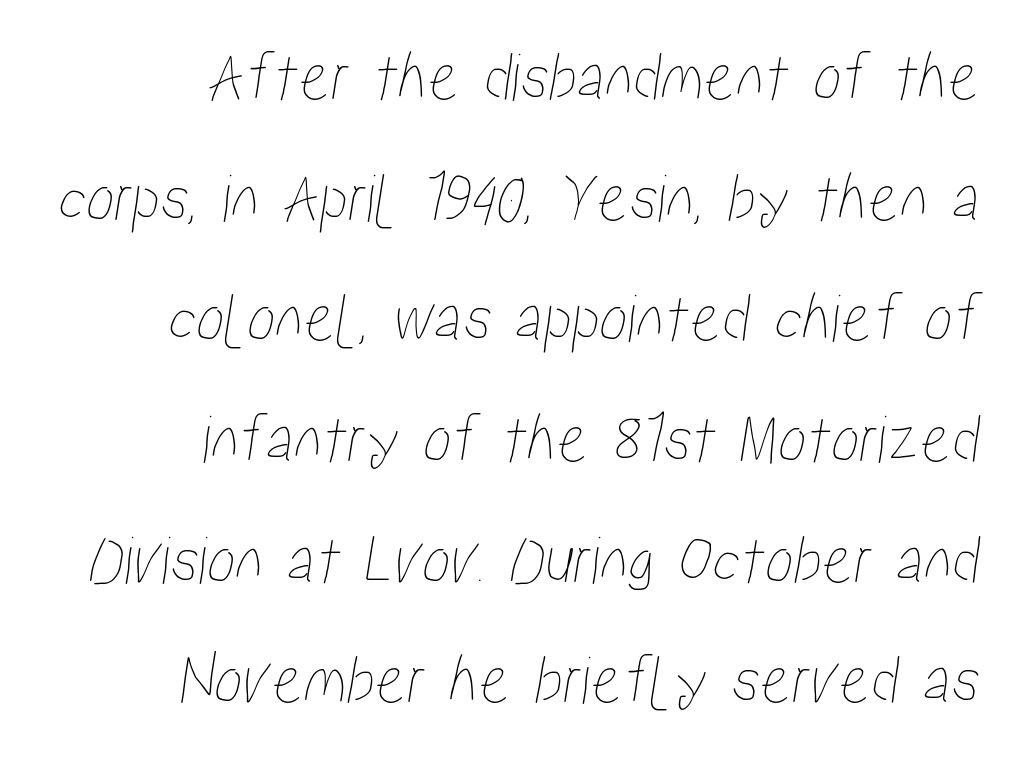
The image shows 71 px condensed type; set right-aligned, normal line spacing (1.7x), normal letter spacing, not underlined; low stroke contrast and a medium x-height.
